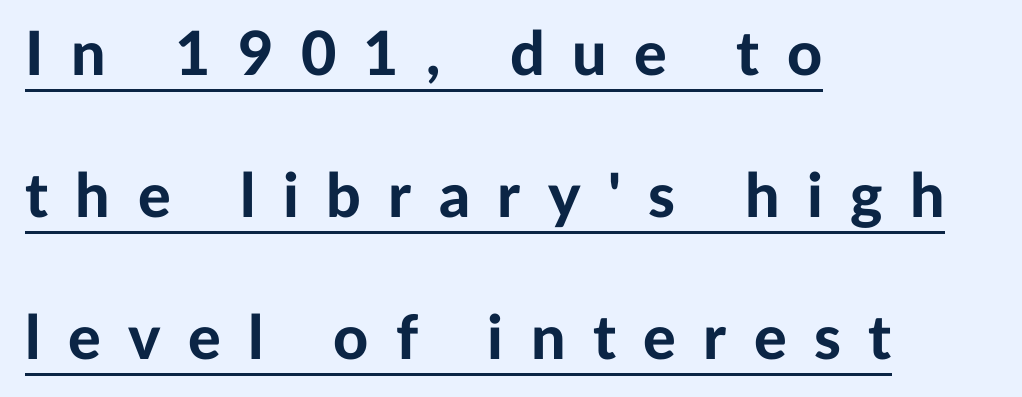
{"serif": "no", "italic": "no", "bold": "yes", "weight": "bold", "width": "normal", "stroke_contrast": "low", "x_height": "medium", "monospaced": "no", "underline": "yes", "align": "left", "line_spacing": "loose", "line_spacing_ratio": 2.33, "letter_spacing": "wide", "letter_spacing_em": 0.45, "glyph_px": 61}
